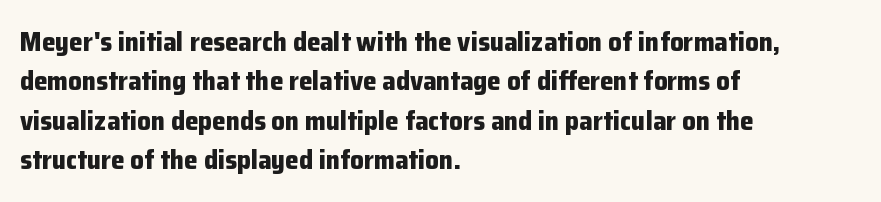
The image shows 27 px bold type, upright; set left-aligned, normal line spacing (1.46x), normal letter spacing, not underlined.
